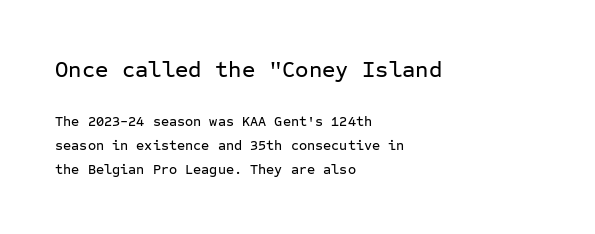
Vertical strokes here are truly vertical. Underline: absent. Which of the two is more prominent by size? The first, at the top. Caption: multi-line text, flush left, ragged right. Tracking value appears to be zero — textbook default spacing.
